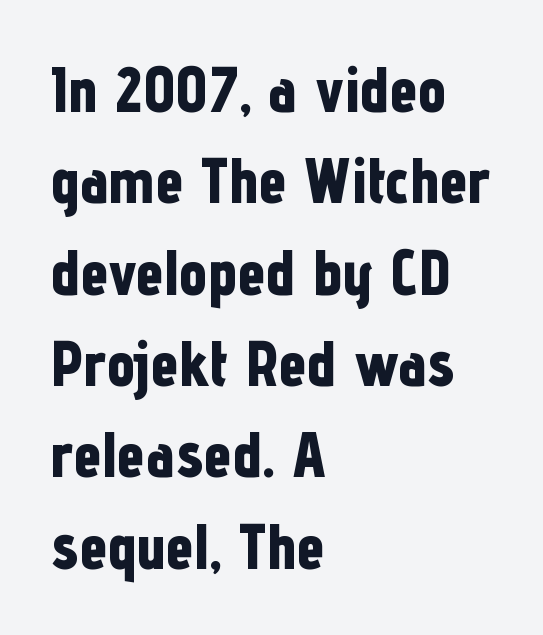
The image shows 63 px bold, condensed sans-serif type, upright; set left-aligned, normal line spacing (1.45x), normal letter spacing, not underlined; low stroke contrast and a medium x-height.
